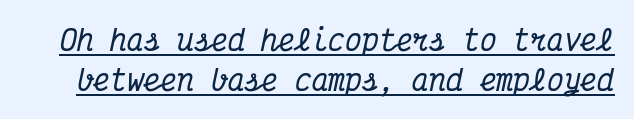
{"serif": "yes", "italic": "yes", "lean": "right", "slant_degrees": 12, "width": "condensed", "stroke_contrast": "medium", "x_height": "medium", "monospaced": "yes", "underline": "yes", "line_spacing": "normal", "line_spacing_ratio": 1.44, "letter_spacing": "normal", "letter_spacing_em": 0.0, "glyph_px": 28}
